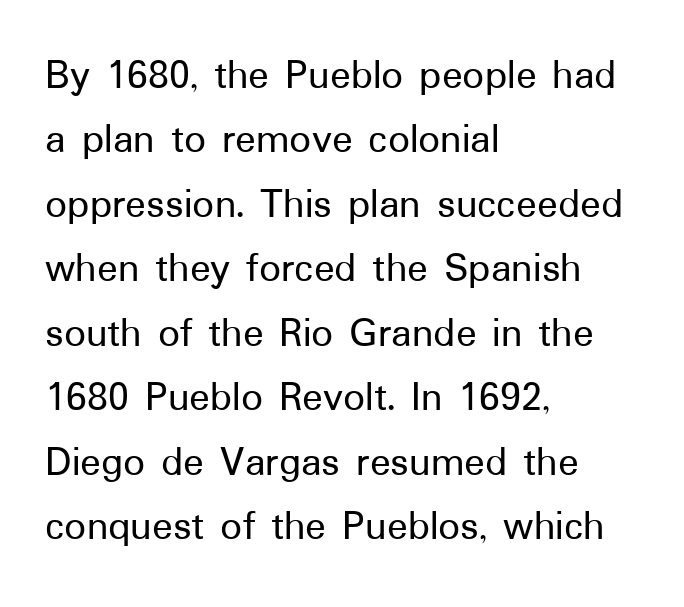
{"serif": "no", "italic": "no", "width": "normal", "stroke_contrast": "low", "x_height": "medium", "monospaced": "no", "underline": "no", "align": "left", "line_spacing": "normal", "line_spacing_ratio": 1.5, "letter_spacing": "normal", "letter_spacing_em": 0.0, "glyph_px": 43}
